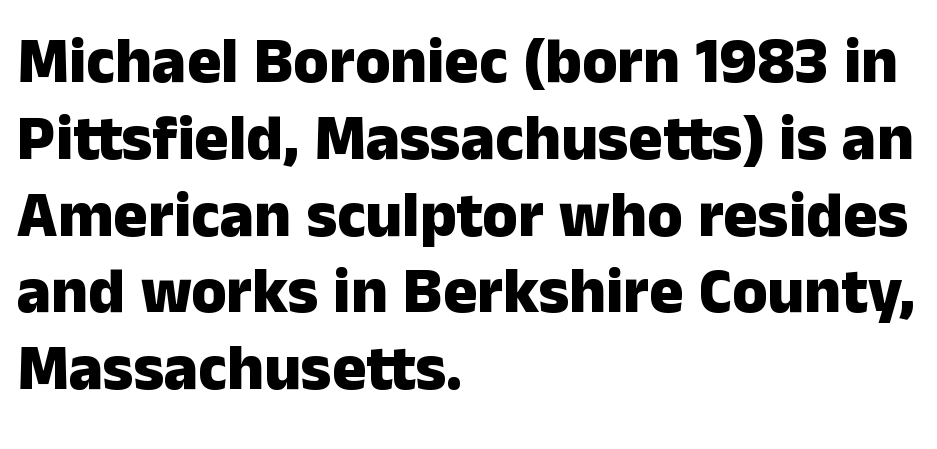
The image shows 64 px heavy sans-serif type, upright; set left-aligned, line spacing 1.2x, normal letter spacing, not underlined; low stroke contrast and a medium x-height.
